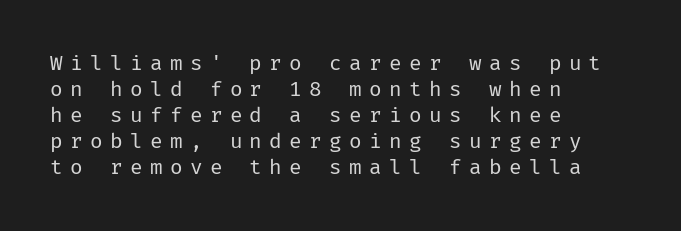
The image shows 21 px text type, upright; set left-aligned, line spacing 1.24x, unusually wide letter spacing (+0.35 em), not underlined.
